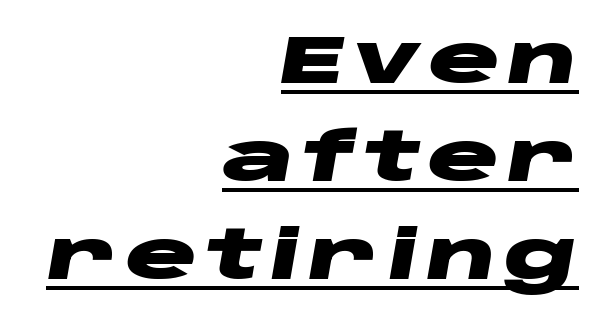
{"italic": "yes", "lean": "right", "slant_degrees": 10, "bold": "yes", "weight": "heavy", "width": "wide", "stroke_contrast": "low", "x_height": "large", "monospaced": "no", "underline": "yes", "align": "right", "line_spacing": "normal", "line_spacing_ratio": 1.46, "glyph_px": 67}
